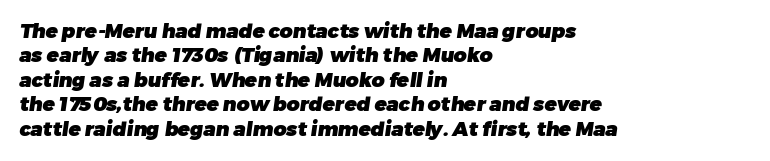
This sample uses plain, unmodified letter spacing. Words float on clear page, feet unadorned. Students, this is bold: see how much ink each stroke carries. The lines in this sample share a left origin and differ only in where they stop.
